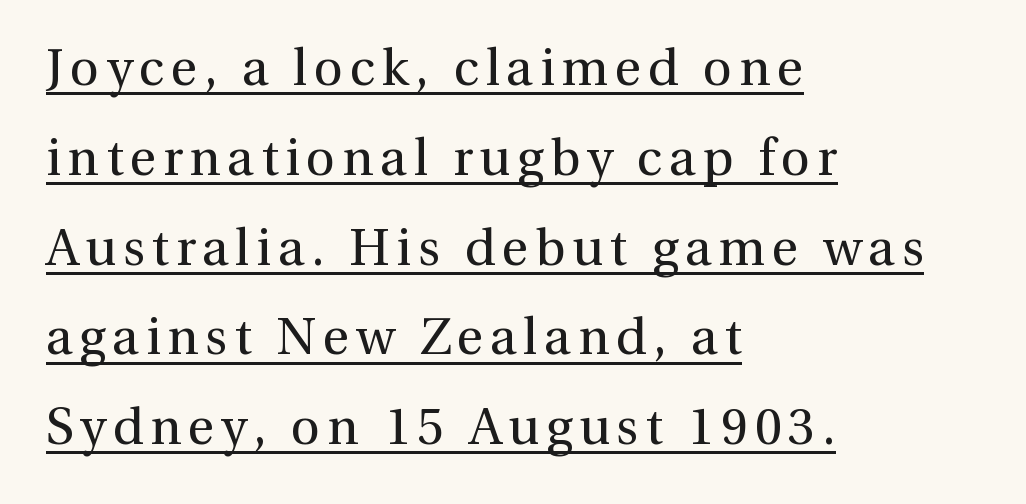
{"serif": "yes", "italic": "no", "bold": "no", "weight": "regular", "width": "normal", "stroke_contrast": "medium", "x_height": "medium", "monospaced": "no", "underline": "yes", "align": "left", "line_spacing_ratio": 1.76, "glyph_px": 51}
